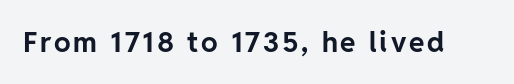
Q: Is the text bold? A: Yes.
Q: Is the text italic (slanted)? A: No, it is upright.
Q: Is the typeface a serif or a sans-serif typeface? A: Sans-serif.
Q: Is the text underlined? A: No.
Q: Width (condensed, normal, or wide)? A: Normal.
Q: Stroke contrast? A: Low.
Q: x-height? A: Medium.
Q: Monospaced? A: No.
